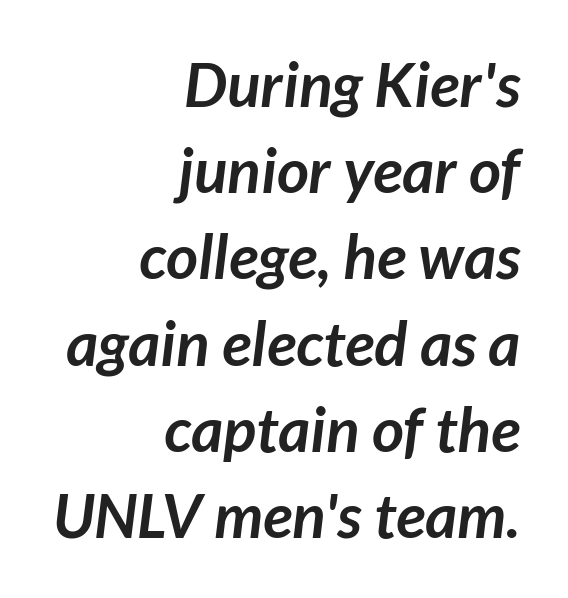
Character widths vary here, with narrow letters taking less room than wide ones. The line texture is even and compact thanks to regular tracking. Nothing sits at the stroke ends, so this counts as sans-serif. Heft: maximum for text — a bold. The vertical gap from one line to the next is medium. Caption: multi-line text, flush right, ragged left.
